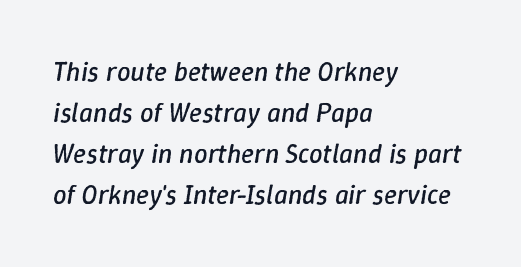
The area under the type is left untouched. Heft: none added — not bold. Interline gaps are of average width in this sample. The letters are slanted; this is an italic face. The horizontal fit of the characters is conventional and even.
